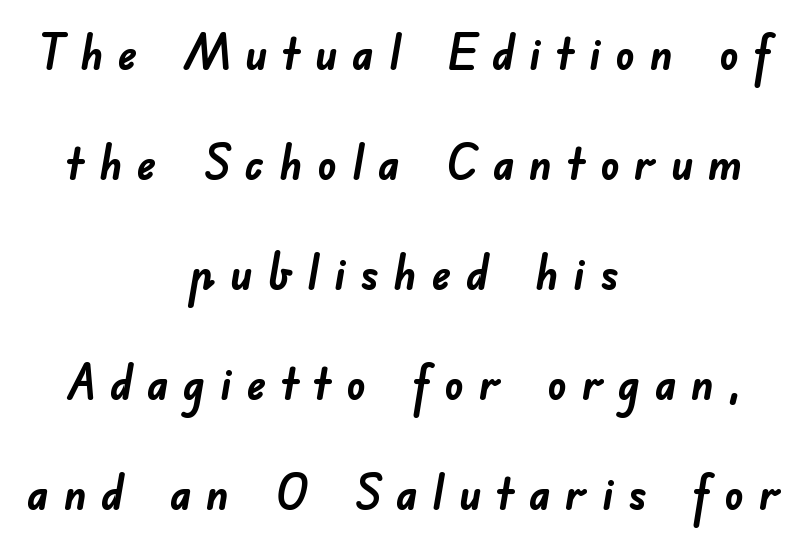
{"serif": "no", "bold": "yes", "weight": "semibold", "width": "normal", "stroke_contrast": "low", "x_height": "small", "monospaced": "no", "underline": "no", "align": "center", "line_spacing": "loose", "line_spacing_ratio": 2.29, "letter_spacing": "wide", "letter_spacing_em": 0.3, "glyph_px": 48}
